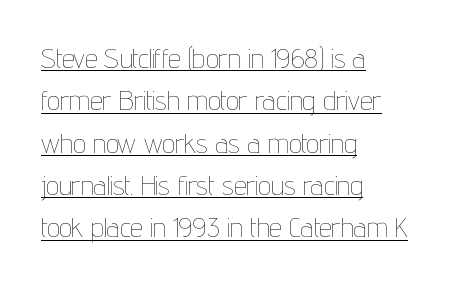
The image shows 28 px thin, condensed type, upright; set left-aligned, normal line spacing (1.51x), normal letter spacing, underlined; low stroke contrast and a medium x-height.
